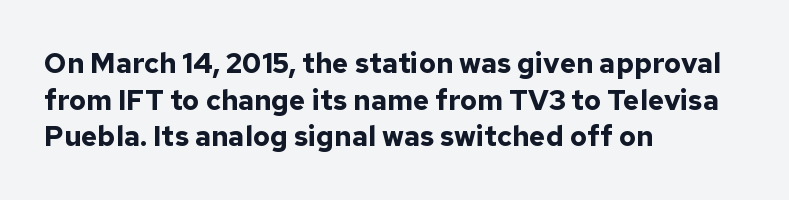
Compared with typical paragraphs, the rows here are spaced about the same. Is this a fixed-width face? No — the glyphs have proportional, varying widths. The line texture is even and compact thanks to regular tracking. Each glyph is drawn with heavy, bold strokes.
